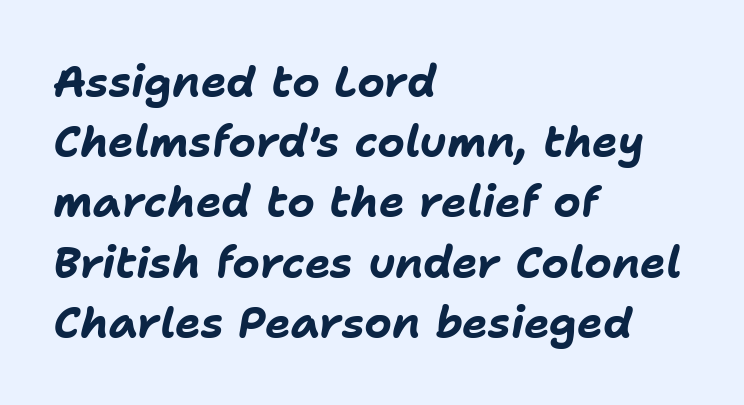
The image shows 43 px bold type, italic (leaning right); set left-aligned, normal line spacing (1.4x), normal letter spacing, not underlined; low stroke contrast and a medium x-height.
